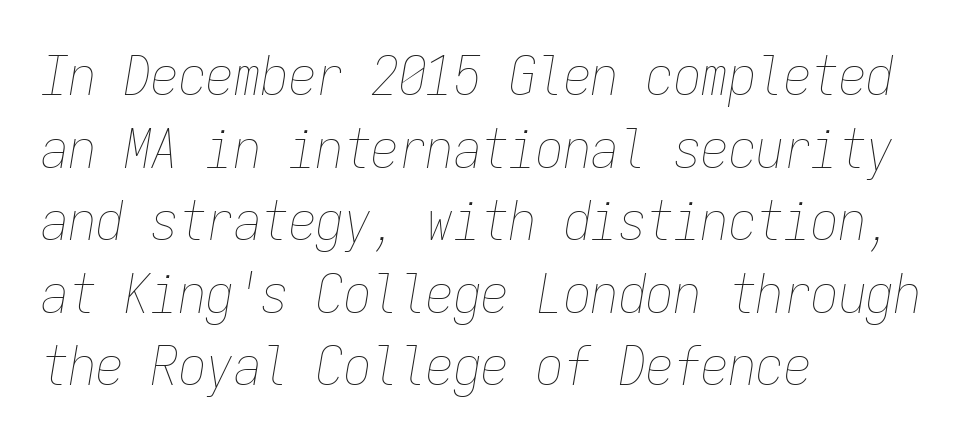
Monospaced: the letters line up in strict vertical columns. Style check: oblique. Only glyphs here, with clear space below each row. Glyph-to-glyph distance matches everyday printed text.
